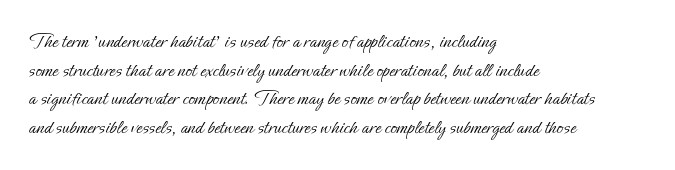
Line beginnings align vertically; line endings do not. Whoever set this chose a conventional vertical rhythm. Stroke mass is kept to a normal reading level or below. Nobody touched the tracking dial on this one.
